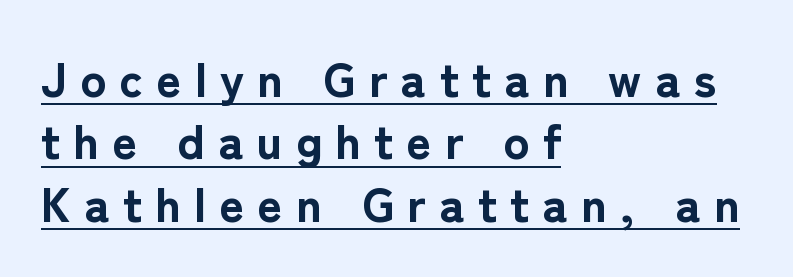
Underlined type. The rows are spaced the way most documents space them. Italic: no, the glyphs are upright roman. Type style note: lacks serifs. This rendering widens character spacing well past its baseline value.
